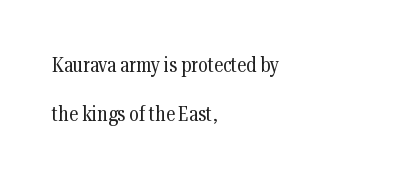
In terms of leading, this rendering errs on the spacious side. The letterforms sit shoulder to shoulder at normal distance. Teacher's note: observe the even left margin — that is flush-left alignment. Descender tails drop into unmarked territory. Heft: none added — not bold. Do the letters lean? They stand straight.
